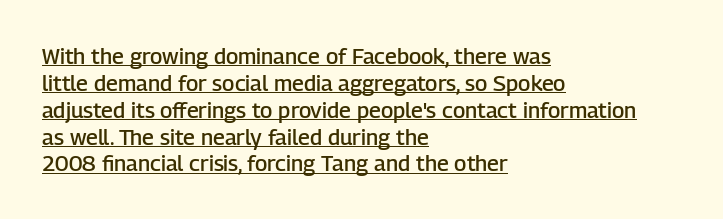
Q: Is the text bold? A: Semi-bold.
Q: Is the text italic (slanted)? A: No, it is upright.
Q: Is the text underlined? A: Yes.
Q: How is the paragraph aligned? A: Left-aligned.
Q: Is the spacing between letters normal or unusually wide? A: Normal.
